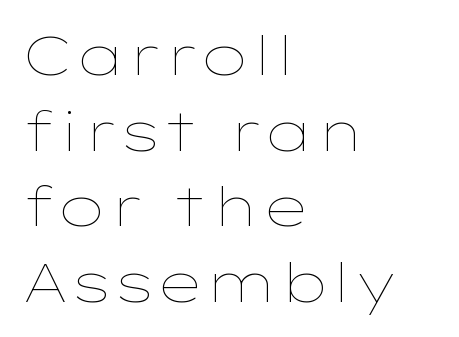
{"italic": "no", "bold": "no", "weight": "thin", "width": "wide", "stroke_contrast": "low", "x_height": "medium", "monospaced": "no", "underline": "no", "align": "left", "line_spacing": "normal", "line_spacing_ratio": 1.4, "letter_spacing": "normal", "letter_spacing_em": 0.0, "glyph_px": 54}
